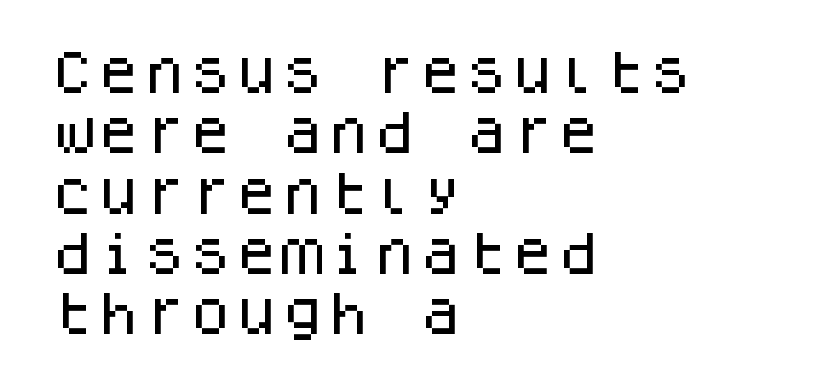
{"serif": "no", "italic": "no", "width": "normal", "stroke_contrast": "low", "x_height": "large", "monospaced": "yes", "underline": "no", "align": "left", "line_spacing": "normal", "line_spacing_ratio": 1.31, "letter_spacing": "normal", "letter_spacing_em": 0.0, "glyph_px": 46}
